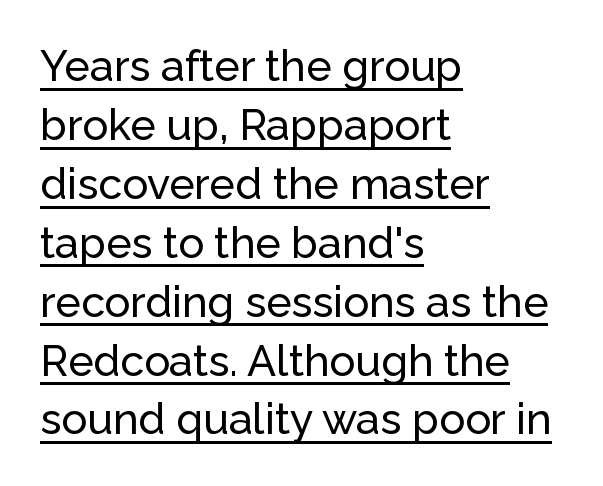
Designer's note — italics off, roman on. The typesetter has applied underlining to the passage shown. This sample uses plain, unmodified letter spacing. These lines are composed in type without serifs. Note the varied advance widths — an 'i' is clearly narrower than an 'm'. The block of text has a typical density, with ordinary space between rows.
